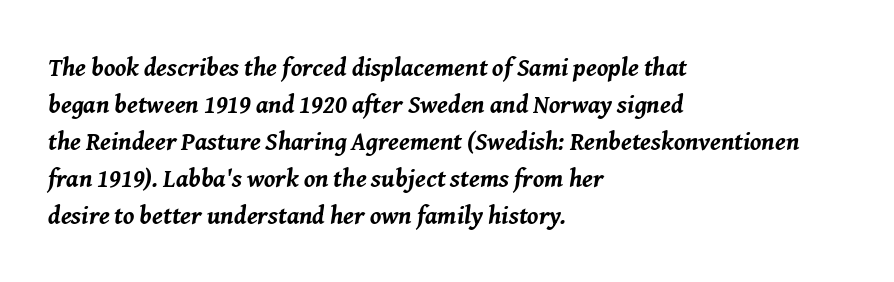
The image shows 25 px bold type, italic (leaning right); set left-aligned, normal line spacing (1.48x), normal letter spacing, not underlined.
